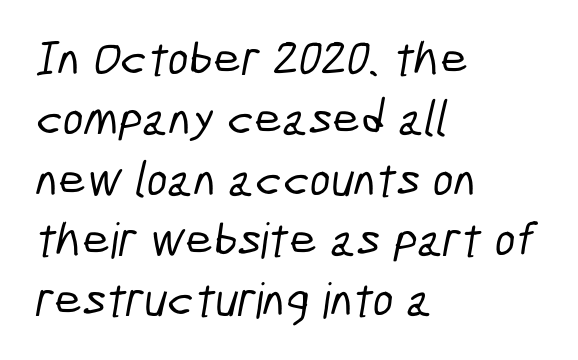
{"serif": "no", "width": "condensed", "stroke_contrast": "low", "x_height": "medium", "monospaced": "no", "underline": "no", "align": "left", "line_spacing_ratio": 1.23, "letter_spacing": "normal", "letter_spacing_em": 0.0, "glyph_px": 49}
